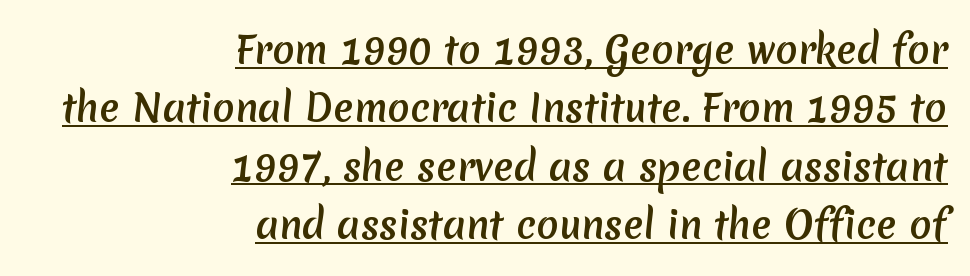
Q: Is the typeface a serif or a sans-serif typeface? A: Sans-serif.
Q: Is the text underlined? A: Yes.
Q: How is the paragraph aligned? A: Right-aligned.
Q: Is the spacing between letters normal or unusually wide? A: Normal.
Q: Is the spacing between lines tight, normal or loose? A: Normal.
Q: Width (condensed, normal, or wide)? A: Normal.
Q: Stroke contrast? A: Medium.
Q: x-height? A: Medium.
Q: Monospaced? A: No.
